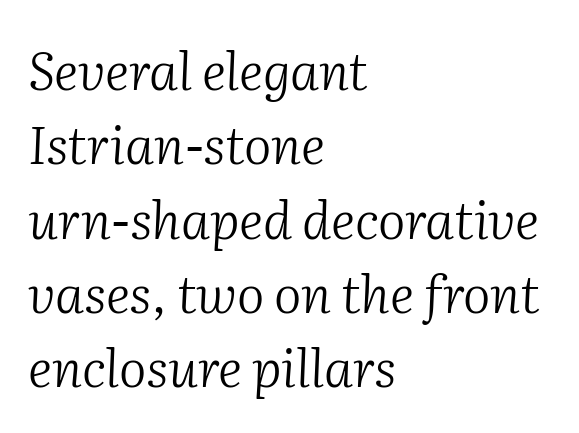
The image shows 52 px light serif type, italic (leaning right); set left-aligned, normal line spacing (1.43x), normal letter spacing, not underlined; medium stroke contrast and a medium x-height.
